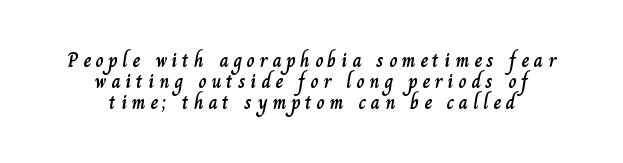
The image shows 20 px text type; set centered, tight line spacing (1.06x), unusually wide letter spacing (+0.24 em), not underlined.
